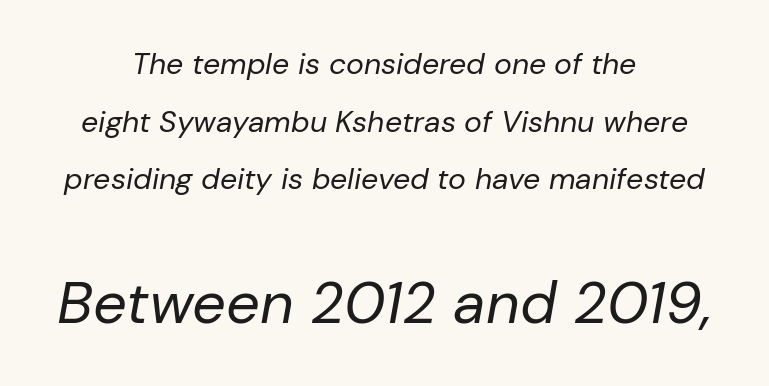
The vertical gap from one line to the next is large. Type size steps up from the first block to the second. The face looks like a standard text weight, possibly lighter. Typeset on center — no edge is straight. Looks like regular typesetting: each glyph gets only the width it needs.
